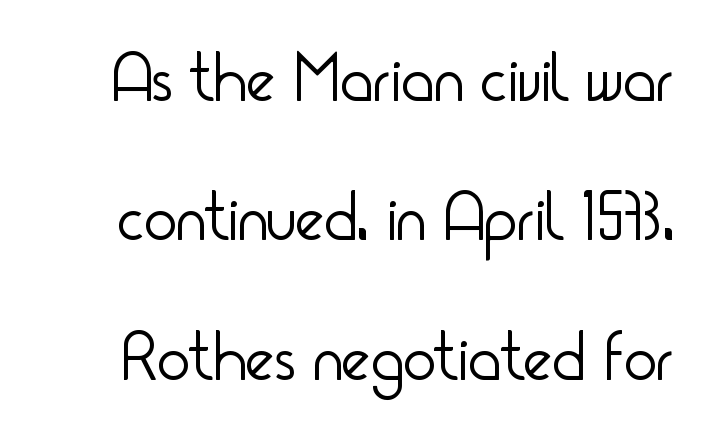
Q: Is the text bold? A: No.
Q: Is the text italic (slanted)? A: No, it is upright.
Q: Is the typeface a serif or a sans-serif typeface? A: Sans-serif.
Q: Is the text underlined? A: No.
Q: Is the spacing between letters normal or unusually wide? A: Normal.
Q: Is the spacing between lines tight, normal or loose? A: Loose.
Q: Width (condensed, normal, or wide)? A: Condensed.
Q: Stroke contrast? A: Low.
Q: x-height? A: Small.
Q: Monospaced? A: No.
